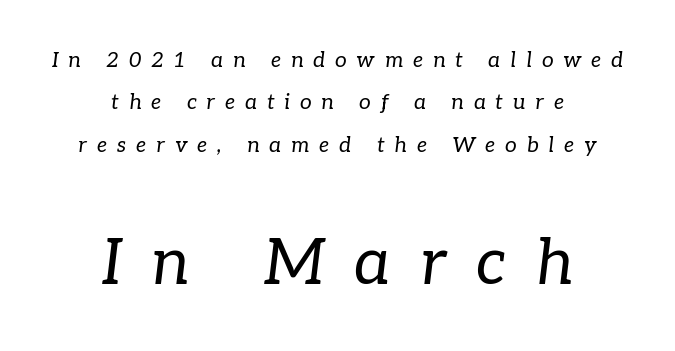
Plain, unruled lines of type. The lines are quadded center. The lettering tilts uniformly, giving the passage an italic look. Is this a fixed-width face? No — the glyphs have proportional, varying widths.
